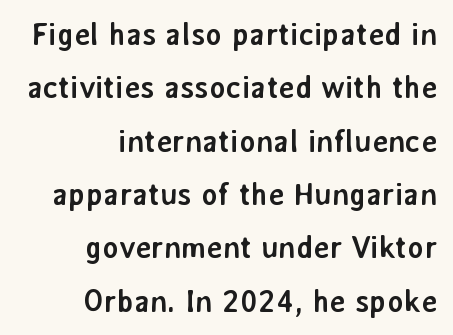
Q: Is the text bold? A: Yes.
Q: Is the text italic (slanted)? A: No, it is upright.
Q: Is the typeface a serif or a sans-serif typeface? A: Sans-serif.
Q: Is the text underlined? A: No.
Q: How is the paragraph aligned? A: Right-aligned.
Q: Is the spacing between letters normal or unusually wide? A: Normal.
Q: Width (condensed, normal, or wide)? A: Normal.
Q: Stroke contrast? A: Low.
Q: x-height? A: Medium.
Q: Monospaced? A: No.
